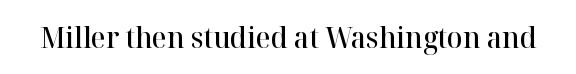
The image shows 29 px semibold serif type, upright; set normal letter spacing, not underlined; high stroke contrast and a medium x-height.
